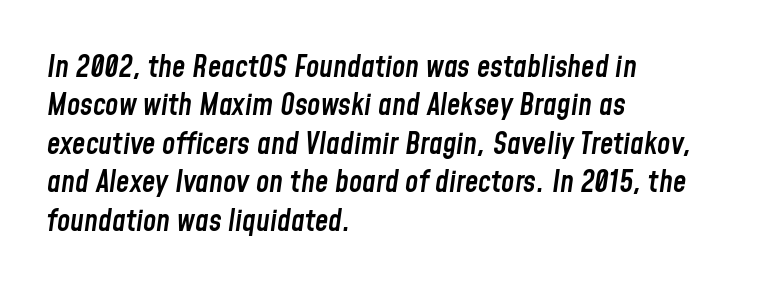
{"italic": "yes", "lean": "right", "slant_degrees": 8, "bold": "semi", "weight": "semibold", "width": "condensed", "stroke_contrast": "low", "x_height": "medium", "monospaced": "no", "underline": "no", "align": "left", "line_spacing": "normal", "line_spacing_ratio": 1.28, "letter_spacing": "normal", "letter_spacing_em": 0.0, "glyph_px": 30}
